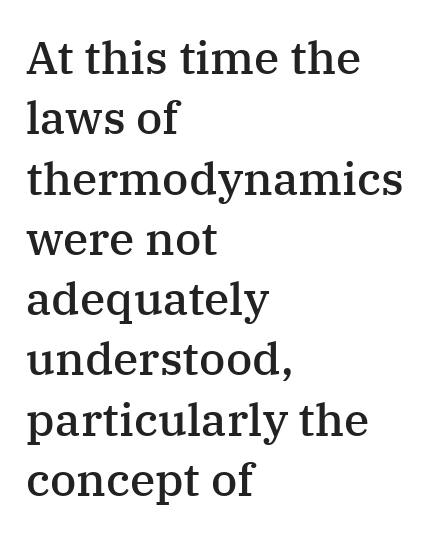
The image shows 46 px semibold serif type, upright; set left-aligned, normal line spacing (1.31x), normal letter spacing, not underlined; medium stroke contrast and a medium x-height.
